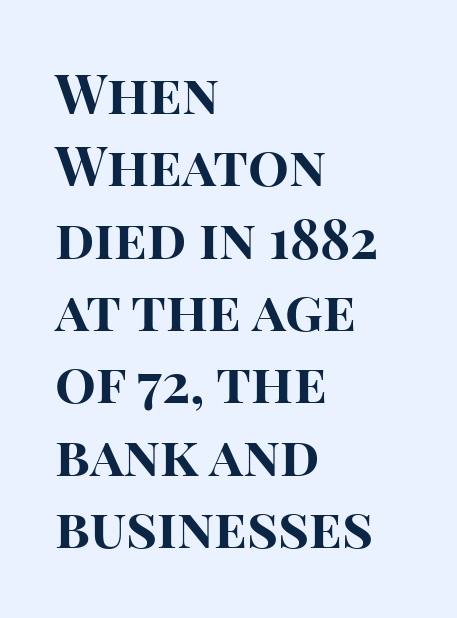
The image shows 54 px bold sans-serif type, upright; set left-aligned, normal line spacing (1.34x), normal letter spacing, not underlined; high stroke contrast and a large x-height.
